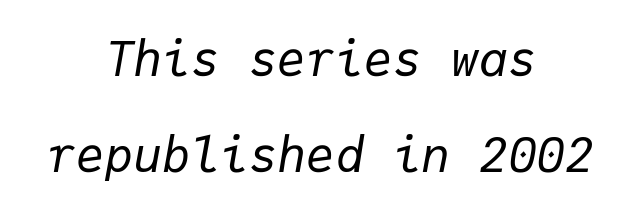
Glyph-to-glyph distance matches everyday printed text. Regarding leading, the lines here are spaced well apart. The specimen omits any rule beneath the text block's lines. Every character here occupies the same horizontal width, giving the sample a typewriter-like rhythm.
